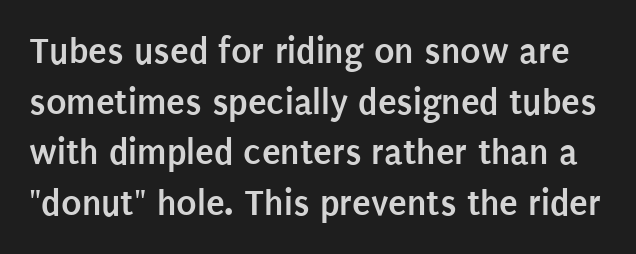
The image shows 38 px semibold, condensed sans-serif type, upright; set normal line spacing (1.33x), normal letter spacing, not underlined; low stroke contrast and a large x-height.
